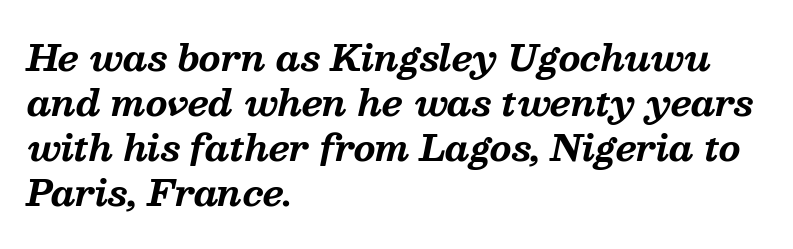
Q: Is the text bold? A: Yes.
Q: Is the text italic (slanted)? A: Yes, it leans right by about 13 degrees.
Q: Is the typeface a serif or a sans-serif typeface? A: Serif.
Q: Is the text underlined? A: No.
Q: How is the paragraph aligned? A: Left-aligned.
Q: Is the spacing between letters normal or unusually wide? A: Normal.
Q: Is the spacing between lines tight, normal or loose? A: Normal.
Q: Width (condensed, normal, or wide)? A: Normal.
Q: Stroke contrast? A: Medium.
Q: x-height? A: Medium.
Q: Monospaced? A: No.
